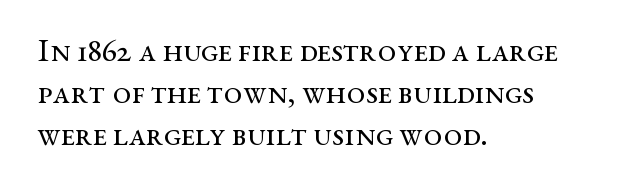
Q: Is the text bold? A: No.
Q: Is the text italic (slanted)? A: No, it is upright.
Q: Is the typeface a serif or a sans-serif typeface? A: Serif.
Q: Is the text underlined? A: No.
Q: How is the paragraph aligned? A: Left-aligned.
Q: Is the spacing between letters normal or unusually wide? A: Normal.
Q: Is the spacing between lines tight, normal or loose? A: Normal.
Q: Width (condensed, normal, or wide)? A: Wide.
Q: Stroke contrast? A: Medium.
Q: x-height? A: Medium.
Q: Monospaced? A: No.
